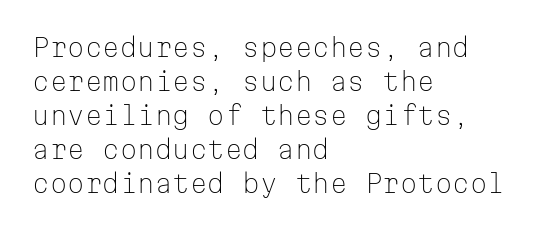
Q: Is the text bold? A: No.
Q: Is the text italic (slanted)? A: No, it is upright.
Q: Is the text underlined? A: No.
Q: How is the paragraph aligned? A: Left-aligned.
Q: Is the spacing between letters normal or unusually wide? A: Normal.
Q: Is the spacing between lines tight, normal or loose? A: Normal.
